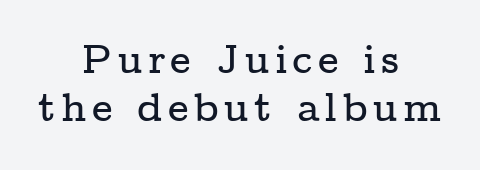
These lines are centered, leaving both edges ragged. What kind of face is this? One with serifs. The passage shown is typed in a proportional face where columns would drift. Just letters on the line, the space beneath them empty.
